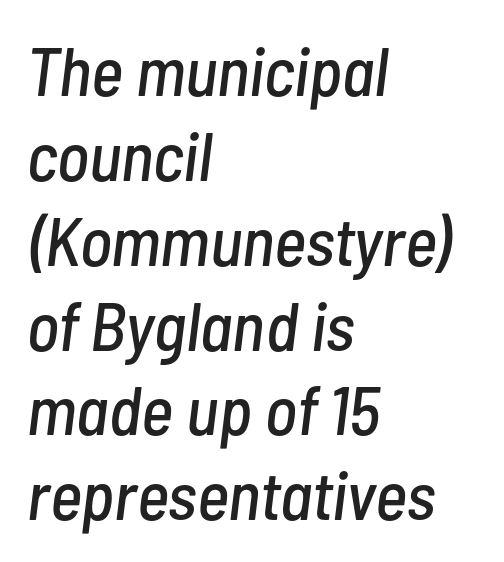
The typography opts for an oblique posture over an upright one. The area under the type is left untouched. Do the characters align in a grid? No, the font is proportional. No extra tracking has been applied to these lines. The paragraph has a hard left edge and a soft right edge.
